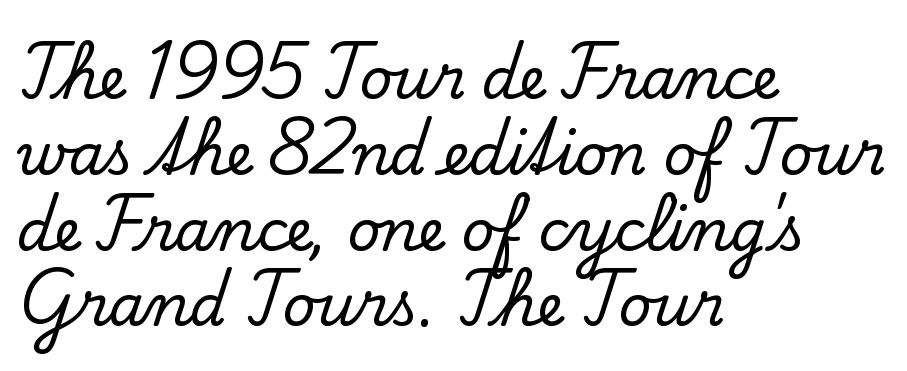
{"serif": "yes", "width": "normal", "stroke_contrast": "low", "x_height": "small", "monospaced": "no", "underline": "no", "align": "left", "line_spacing": "normal", "line_spacing_ratio": 1.33, "letter_spacing": "normal", "letter_spacing_em": 0.0, "glyph_px": 57}
